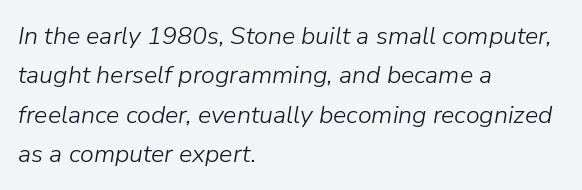
The image shows 25 px text type, italic (leaning right); set left-aligned, normal line spacing (1.58x), normal letter spacing, not underlined.
